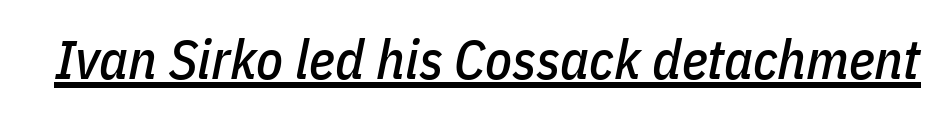
The image shows 55 px condensed type, italic (leaning right); set normal letter spacing, underlined; low stroke contrast and a medium x-height.
